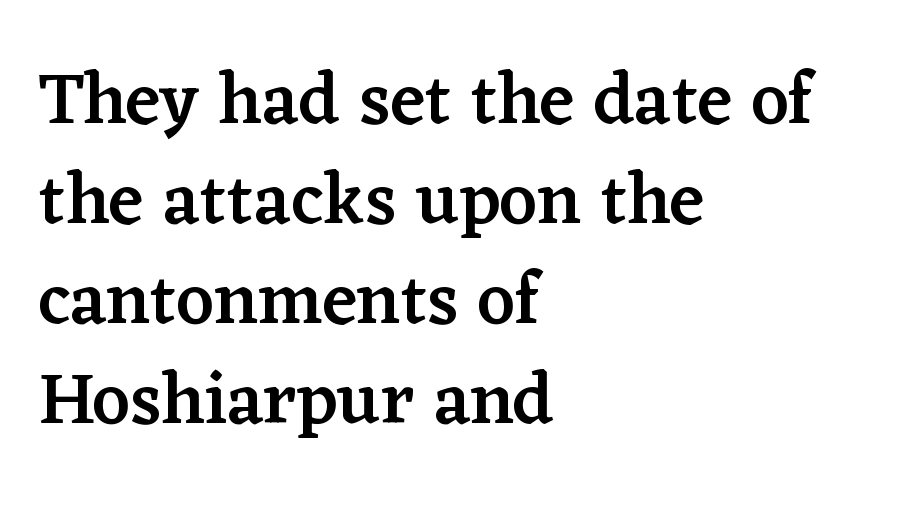
The image shows 73 px semibold serif type, upright; set left-aligned, normal line spacing (1.37x), normal letter spacing, not underlined; low stroke contrast and a medium x-height.
